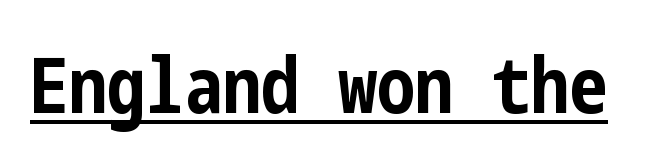
The image shows 77 px bold, condensed sans-serif type, upright; set normal letter spacing, underlined; low stroke contrast and a medium x-height.
